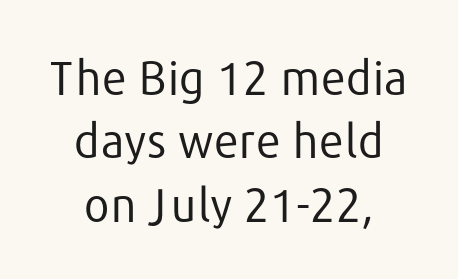
Character widths vary here, with narrow letters taking less room than wide ones. Rendered with straight, roman letterforms. A clean baseline with only descenders dipping below it. Nothing sits at the stroke ends, so this counts as sans-serif. The characters are drawn with everyday or finer stroke widths. How are the letters spaced? Ordinarily, with no added tracking.
